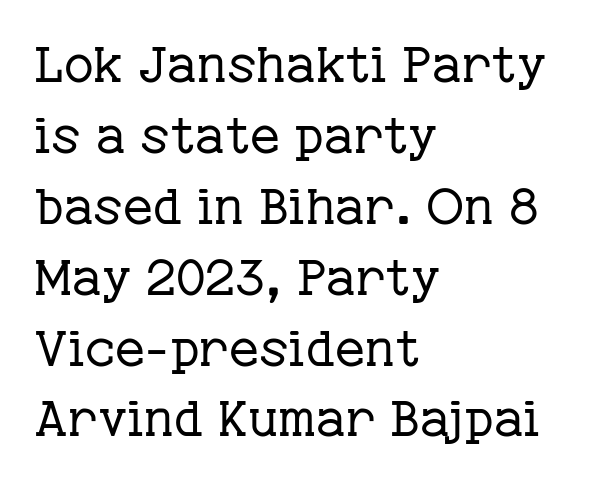
{"serif": "yes", "italic": "no", "bold": "no", "weight": "regular", "width": "normal", "stroke_contrast": "low", "x_height": "medium", "monospaced": "no", "underline": "no", "align": "left", "line_spacing": "normal", "line_spacing_ratio": 1.39, "letter_spacing": "normal", "letter_spacing_em": 0.0, "glyph_px": 51}
